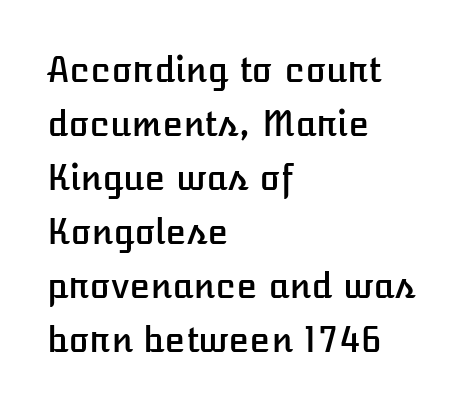
If you drew a ruler down the left edge, every line would touch it. The typography opts for an upright posture over an oblique one. Clear beneath every line of the passage. This sample has the flowing, uneven cadence of proportional lettering. Line spacing here is normal. Here the glyphs are tracked normally, forming tight word shapes.
